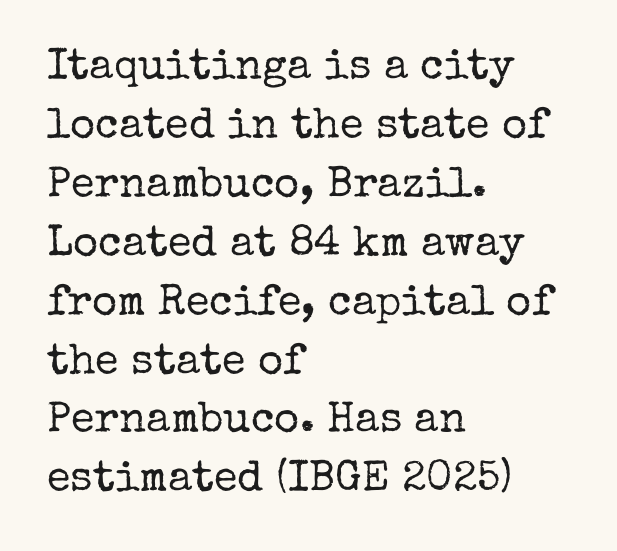
Q: Is the text bold? A: No.
Q: Is the text italic (slanted)? A: No, it is upright.
Q: Is the typeface a serif or a sans-serif typeface? A: Serif.
Q: Is the text underlined? A: No.
Q: How is the paragraph aligned? A: Left-aligned.
Q: Is the spacing between letters normal or unusually wide? A: Normal.
Q: Is the spacing between lines tight, normal or loose? A: Normal.
Q: Width (condensed, normal, or wide)? A: Normal.
Q: Stroke contrast? A: Low.
Q: x-height? A: Medium.
Q: Monospaced? A: No.
